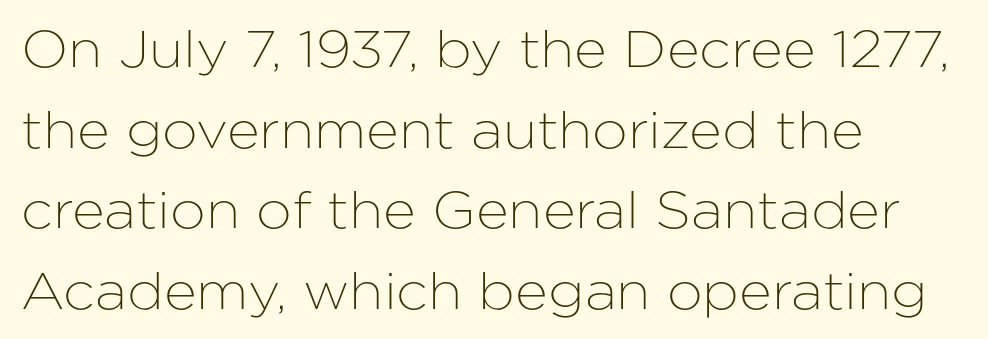
The image shows 51 px sans-serif type, upright; set left-aligned, normal line spacing (1.58x), normal letter spacing, not underlined; low stroke contrast and a medium x-height.
